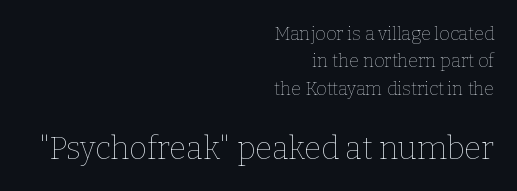
The image shows 31 px thin type, upright; set right-aligned, normal line spacing (1.52x), normal letter spacing, not underlined; the second (bottom) block is 1.72x larger; low stroke contrast and a medium x-height.
